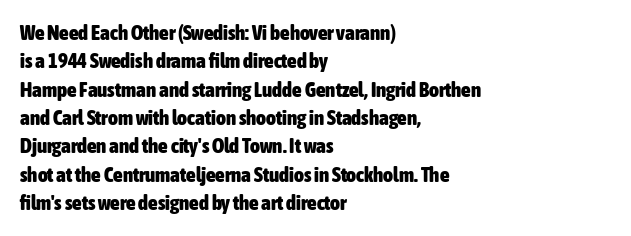
Q: Is the text bold? A: Yes.
Q: Is the text italic (slanted)? A: No, it is upright.
Q: Is the text underlined? A: No.
Q: How is the paragraph aligned? A: Left-aligned.
Q: Is the spacing between letters normal or unusually wide? A: Normal.
Q: Is the spacing between lines tight, normal or loose? A: Normal.
